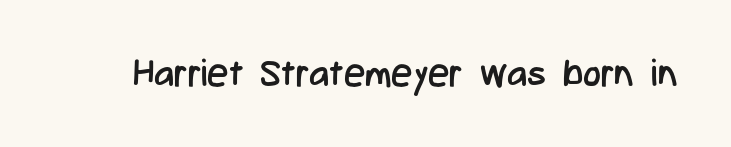
{"serif": "no", "italic": "no", "bold": "no", "weight": "regular", "width": "condensed", "stroke_contrast": "low", "x_height": "medium", "monospaced": "no", "underline": "no", "letter_spacing": "normal", "letter_spacing_em": 0.0, "glyph_px": 38}
